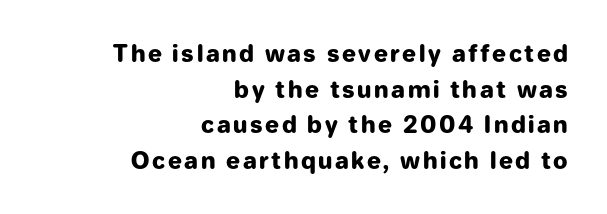
Q: Is the text bold? A: Yes.
Q: Is the text italic (slanted)? A: No, it is upright.
Q: Is the text underlined? A: No.
Q: How is the paragraph aligned? A: Right-aligned.
Q: Is the spacing between lines tight, normal or loose? A: Normal.
